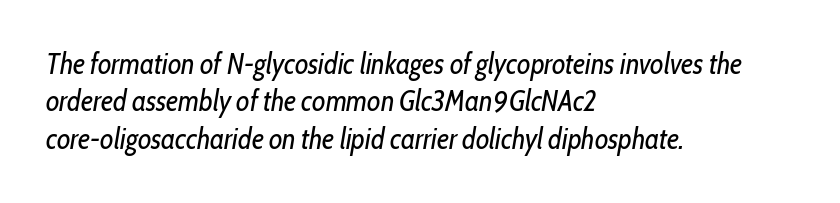
The image shows 29 px regular-weight, condensed type, italic (leaning right); set left-aligned, normal line spacing (1.29x), normal letter spacing, not underlined; low stroke contrast and a medium x-height.
